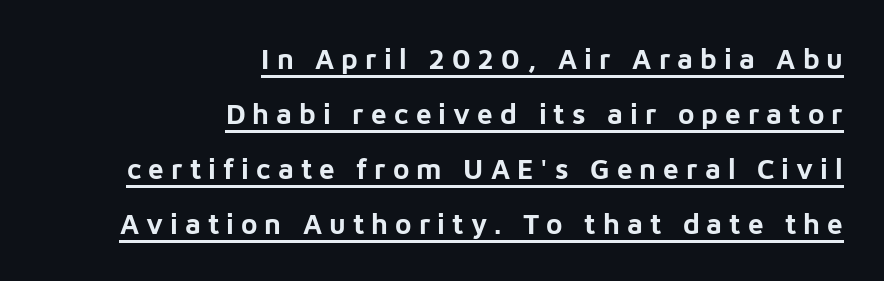
{"serif": "no", "italic": "no", "bold": "yes", "weight": "bold", "width": "normal", "stroke_contrast": "low", "x_height": "medium", "monospaced": "no", "underline": "yes", "align": "right", "line_spacing": "loose", "line_spacing_ratio": 1.96, "letter_spacing": "wide", "letter_spacing_em": 0.25, "glyph_px": 28}
